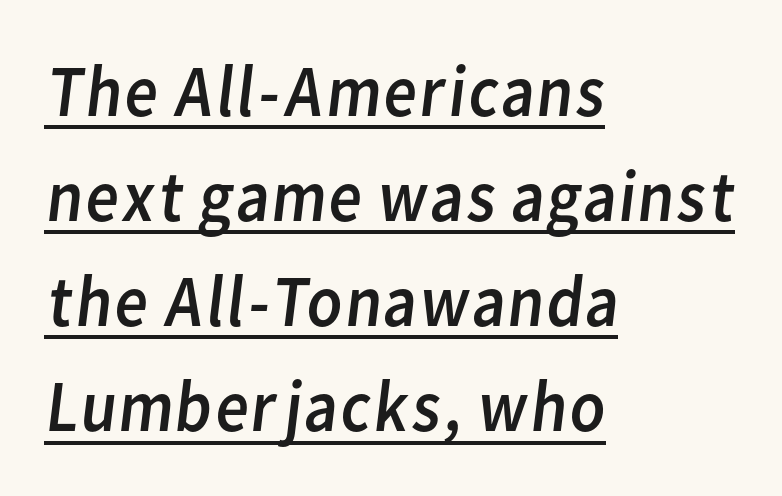
The sample's only ornament is a line tracing under the words. The font family rendered here belongs to the sans-serif group. Inter-character spacing is left at the font's built-in metrics. Is this a heavy cut? Hardly; it is regular or lighter. Left-aligned paragraph, ragged on the right. A typesetter would call this leading conventional body-copy spacing.
